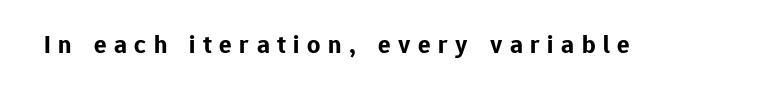
The image shows 26 px bold type, upright; set unusually wide letter spacing (+0.29 em), not underlined.
